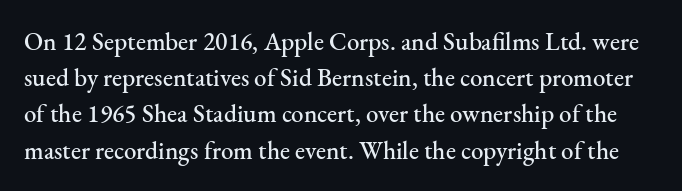
The passage shown is not underscored anywhere. The designer left line spacing at the default. The letters sit at their default tracking, neither squeezed nor spread. Characters remain perfectly vertical along every line.
